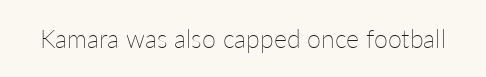
The image shows 25 px text type, upright; set normal letter spacing, not underlined.
